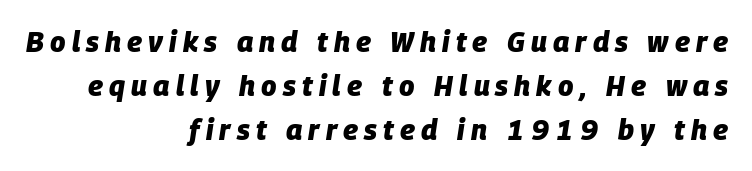
Every row of glyphs terminates at an identical x-position on the right. If you drew a line through each stem, it would be angled. The passage shown stacks its lines at a standard gap. Character widths vary here, with narrow letters taking less room than wide ones.
